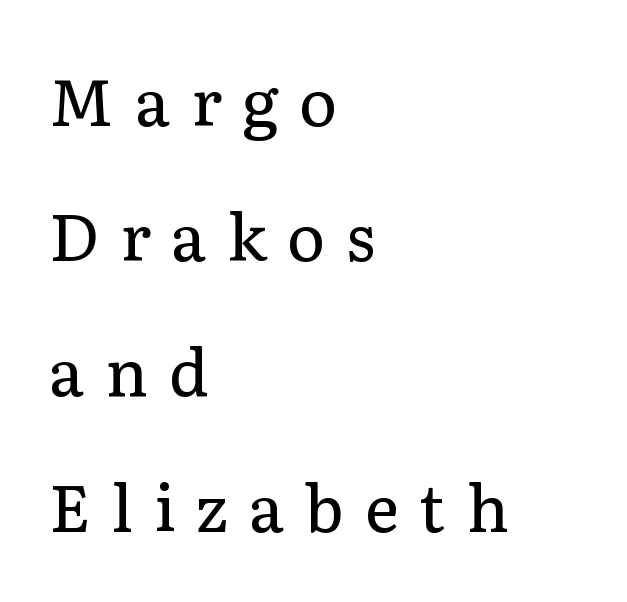
The specimen omits any rule beneath the text block's lines. Is this a fixed-width face? No — the glyphs have proportional, varying widths. This is roman type, the default non-slanted kind. All the whitespace from short lines collects on the right.
